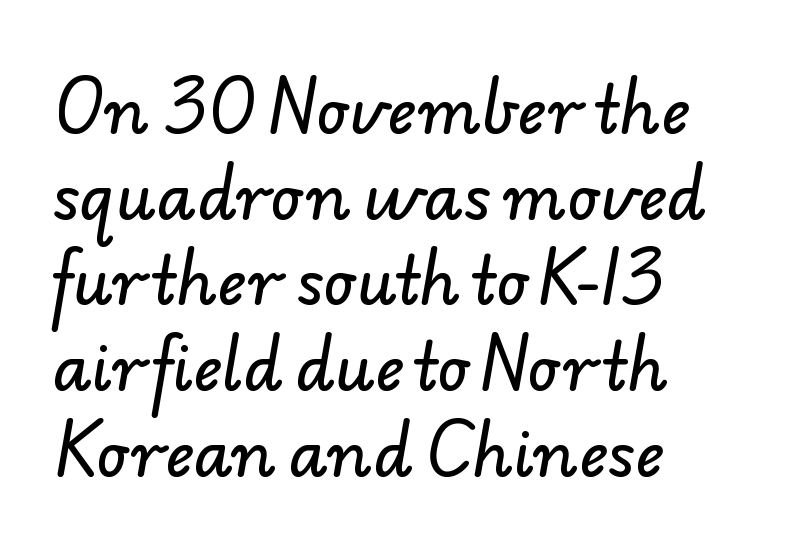
Vertical spacing — default. The tracking reads as untouched default to a designer's eye. Visually the block forms a straight wall on the left and a jagged coastline on the right. Check under the words: just untouched page. Do the characters align in a grid? No, the font is proportional.
